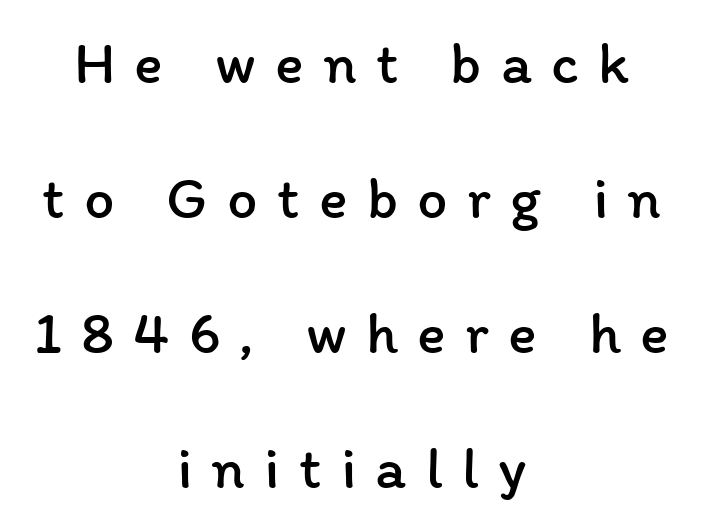
Observe the wide spacing: letters keep a clear distance from each other. Rendered with straight, roman letterforms. If you folded the block vertically in half, each line would mirror itself in length. Underline: absent. The strokes carry an ordinary text weight at most.
